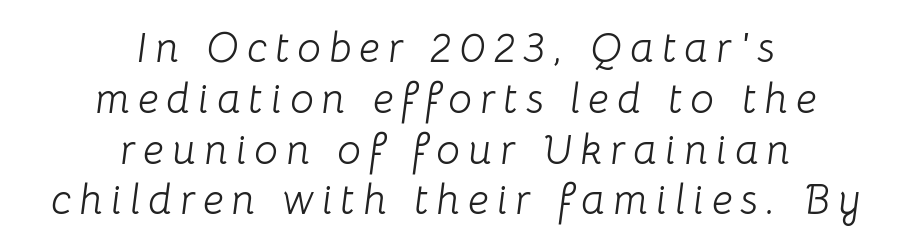
Each letter keeps its own natural width here, so spacing adapts to shape. Check under the words: just untouched page. The passage is arranged like a title page — every line centered. The whole block is typeset with a tilt. Weight: not bold — regular or lighter.
